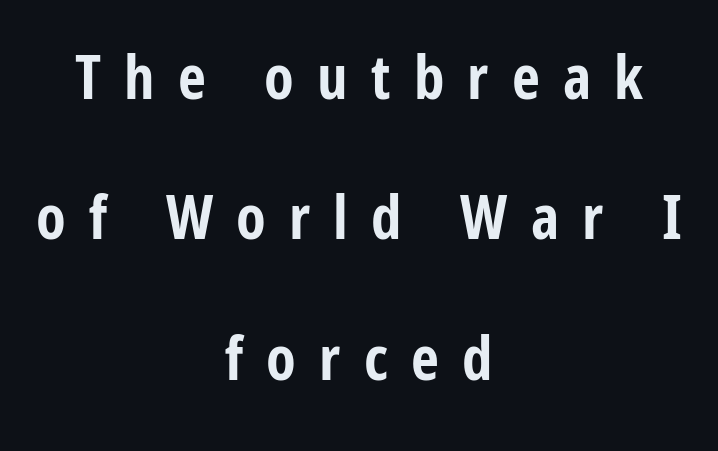
{"serif": "no", "italic": "no", "bold": "yes", "weight": "bold", "width": "condensed", "stroke_contrast": "low", "x_height": "medium", "monospaced": "no", "underline": "no", "align": "center", "line_spacing": "loose", "line_spacing_ratio": 2.3, "letter_spacing": "wide", "letter_spacing_em": 0.38, "glyph_px": 61}
